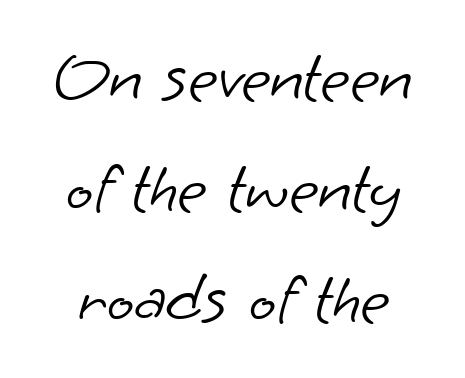
{"serif": "no", "bold": "no", "weight": "light", "width": "normal", "stroke_contrast": "low", "x_height": "small", "monospaced": "no", "underline": "no", "align": "center", "line_spacing": "normal", "line_spacing_ratio": 1.56, "letter_spacing": "normal", "letter_spacing_em": 0.0, "glyph_px": 71}
